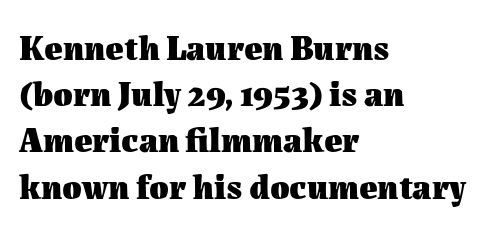
Q: Is the text bold? A: Yes.
Q: Is the text italic (slanted)? A: No, it is upright.
Q: Is the text underlined? A: No.
Q: How is the paragraph aligned? A: Left-aligned.
Q: Is the spacing between letters normal or unusually wide? A: Normal.
Q: Is the spacing between lines tight, normal or loose? A: Normal.
Q: Width (condensed, normal, or wide)? A: Normal.
Q: Stroke contrast? A: Medium.
Q: x-height? A: Medium.
Q: Monospaced? A: No.
